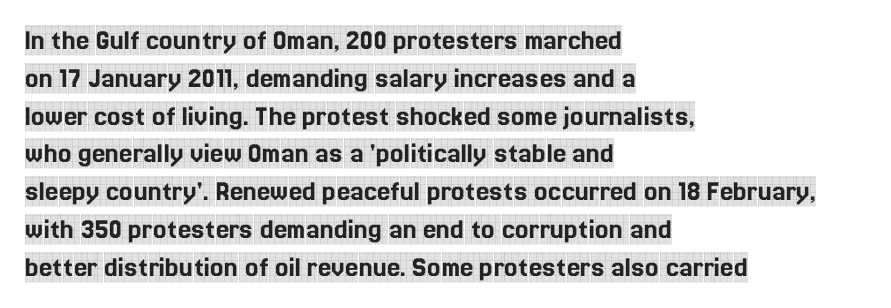
{"serif": "yes", "italic": "no", "width": "condensed", "x_height": "large", "monospaced": "no", "underline": "no", "align": "left", "line_spacing": "normal", "line_spacing_ratio": 1.26, "letter_spacing": "normal", "letter_spacing_em": 0.0, "glyph_px": 30}
